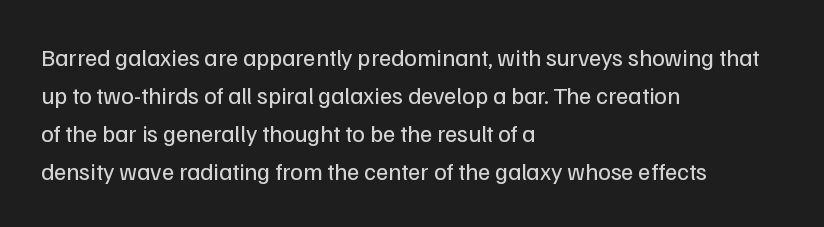
Caption: standard tracking, unaltered. How would I describe the line gaps? Plain and ordinary. Notice how the stems are strictly vertical — no italics here. The typeface has the unassuming heft of standard copy or less. The lines are quadded left.
